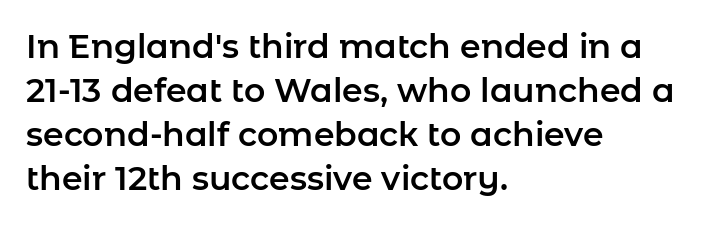
The image shows 33 px sans-serif type, upright; set left-aligned, normal line spacing (1.33x), normal letter spacing, not underlined; low stroke contrast and a medium x-height.
